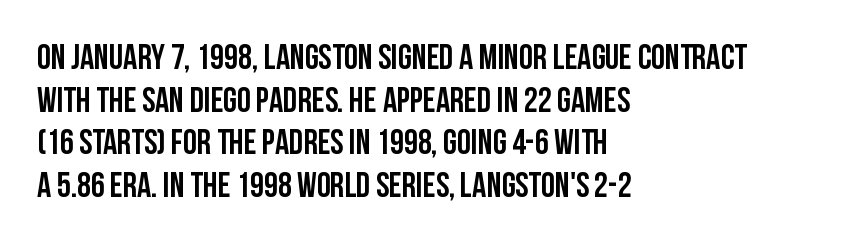
Q: Is the text italic (slanted)? A: No, it is upright.
Q: Is the typeface a serif or a sans-serif typeface? A: Sans-serif.
Q: Is the text underlined? A: No.
Q: How is the paragraph aligned? A: Left-aligned.
Q: Is the spacing between letters normal or unusually wide? A: Normal.
Q: Width (condensed, normal, or wide)? A: Condensed.
Q: Stroke contrast? A: Low.
Q: x-height? A: Large.
Q: Monospaced? A: No.
